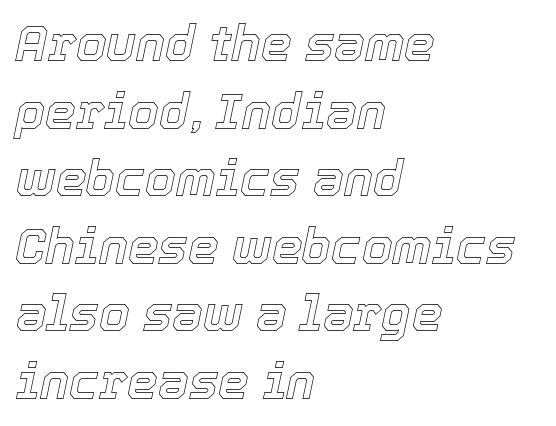
Q: Is the text italic (slanted)? A: Yes, it leans right by about 12 degrees.
Q: Is the text underlined? A: No.
Q: How is the paragraph aligned? A: Left-aligned.
Q: Is the spacing between letters normal or unusually wide? A: Normal.
Q: Is the spacing between lines tight, normal or loose? A: Normal.
Q: Width (condensed, normal, or wide)? A: Normal.
Q: x-height? A: Medium.
Q: Monospaced? A: No.
